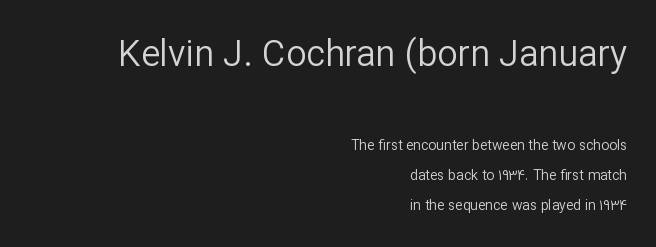
Line endings align vertically; line beginnings do not. The leading is generous, giving the passage an open texture. A sans-serif font was chosen for this passage. The specimen reads as upright at a glance.
